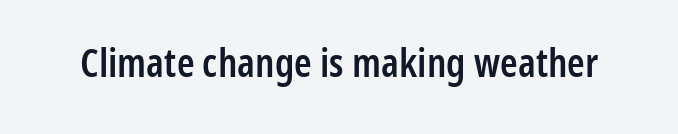
The image shows 40 px semibold, condensed sans-serif type, upright; set normal letter spacing, not underlined; low stroke contrast and a medium x-height.
